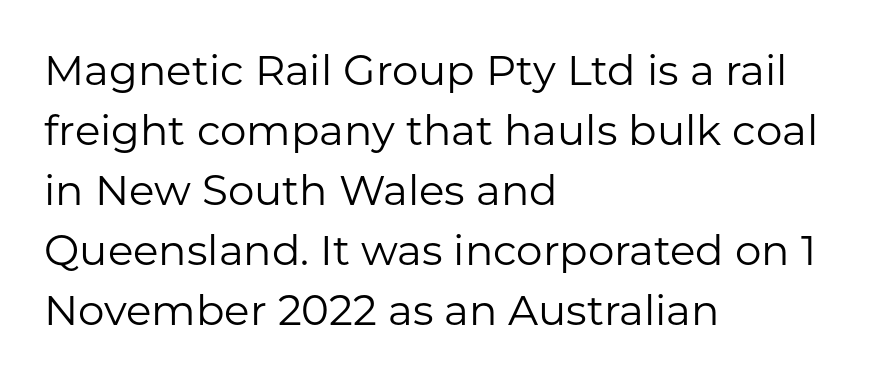
{"serif": "no", "italic": "no", "bold": "no", "weight": "regular", "width": "normal", "stroke_contrast": "low", "x_height": "medium", "monospaced": "no", "underline": "no", "align": "left", "line_spacing": "normal", "line_spacing_ratio": 1.43, "letter_spacing": "normal", "letter_spacing_em": 0.0, "glyph_px": 42}
